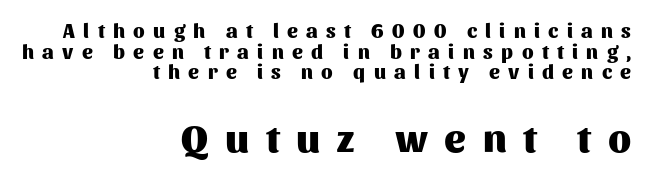
Q: Is the text bold? A: Yes.
Q: Is the text italic (slanted)? A: No, it is upright.
Q: Is the typeface a serif or a sans-serif typeface? A: Sans-serif.
Q: Is the text underlined? A: No.
Q: How is the paragraph aligned? A: Right-aligned.
Q: Is the spacing between letters normal or unusually wide? A: Unusually wide.
Q: Is the spacing between lines tight, normal or loose? A: Tight.
Q: Which block of text is set in a larger size, the first (top) or the second (bottom)? A: The second (bottom) one.
Q: Width (condensed, normal, or wide)? A: Normal.
Q: Stroke contrast? A: Medium.
Q: x-height? A: Medium.
Q: Monospaced? A: No.
